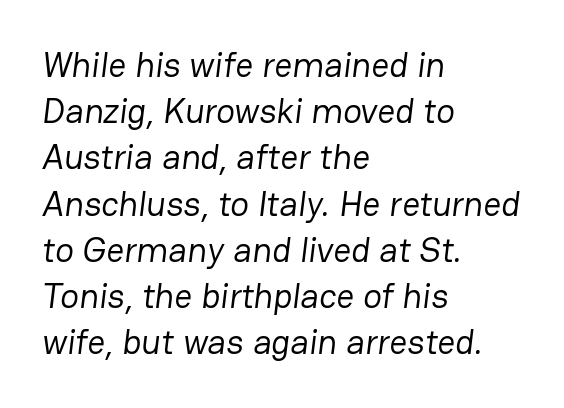
Q: Is the text bold? A: No.
Q: Is the typeface a serif or a sans-serif typeface? A: Sans-serif.
Q: Is the text underlined? A: No.
Q: How is the paragraph aligned? A: Left-aligned.
Q: Is the spacing between letters normal or unusually wide? A: Normal.
Q: Is the spacing between lines tight, normal or loose? A: Normal.
Q: Width (condensed, normal, or wide)? A: Normal.
Q: Stroke contrast? A: Low.
Q: x-height? A: Medium.
Q: Monospaced? A: No.
